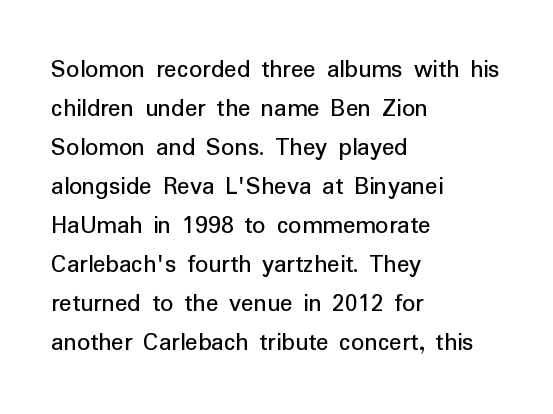
The image shows 26 px text type, upright; set left-aligned, normal line spacing (1.5x), normal letter spacing, not underlined.
